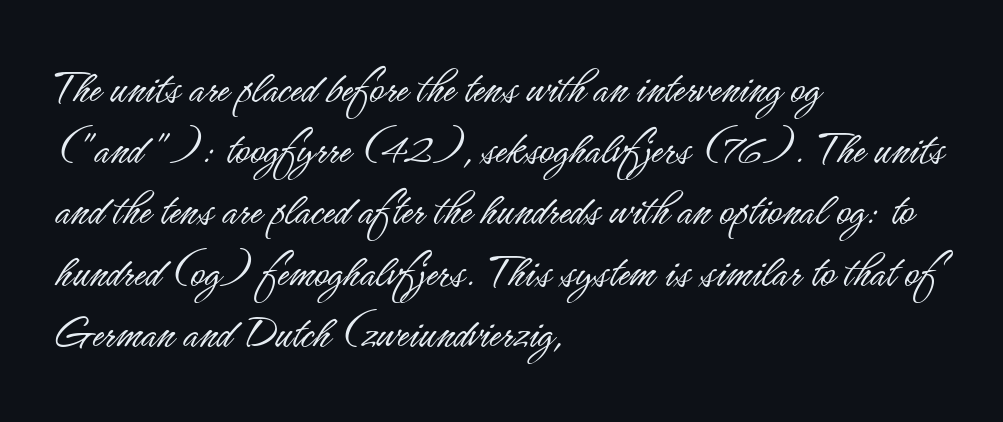
Inter-character spacing is left at the font's built-in metrics. The space between consecutive lines is moderate. The typesetting does not lean heavy: it is not bold. Note the varied advance widths — an 'i' is clearly narrower than an 'm'. Where is the straight margin? On the left.
